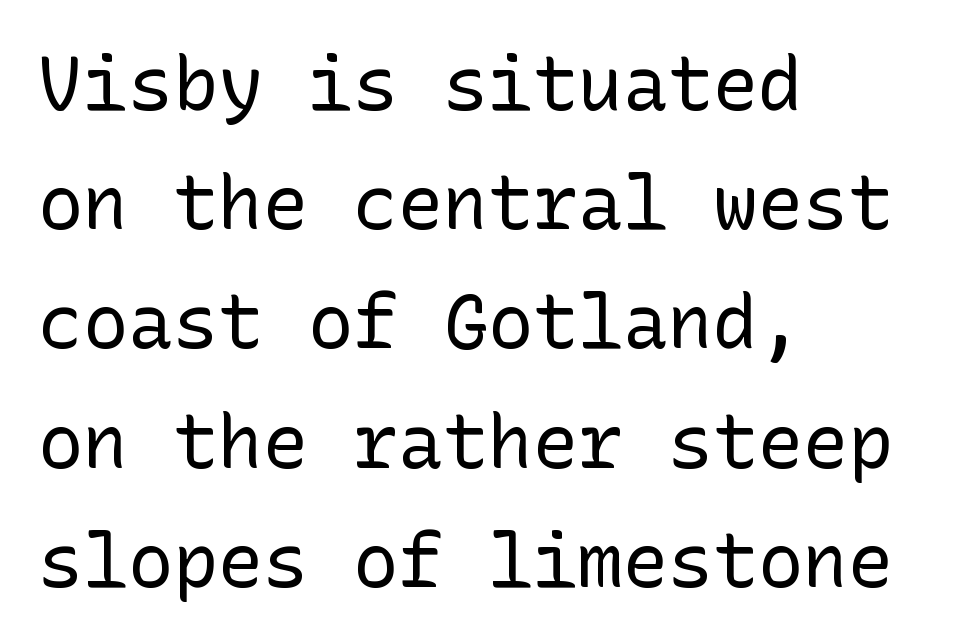
Q: Is the text bold? A: No.
Q: Is the text italic (slanted)? A: No, it is upright.
Q: Is the typeface a serif or a sans-serif typeface? A: Sans-serif.
Q: Is the text underlined? A: No.
Q: How is the paragraph aligned? A: Left-aligned.
Q: Is the spacing between letters normal or unusually wide? A: Normal.
Q: Is the spacing between lines tight, normal or loose? A: Normal.
Q: Width (condensed, normal, or wide)? A: Normal.
Q: Stroke contrast? A: Low.
Q: x-height? A: Medium.
